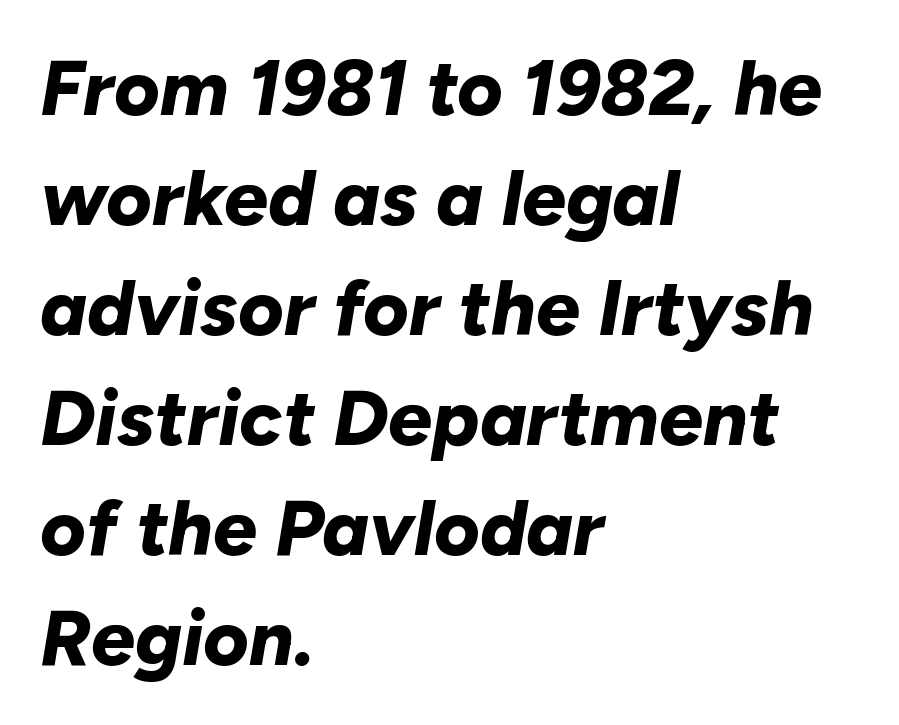
{"italic": "yes", "lean": "right", "slant_degrees": 10, "bold": "yes", "weight": "bold", "width": "normal", "stroke_contrast": "low", "x_height": "medium", "monospaced": "no", "underline": "no", "align": "left", "line_spacing": "normal", "line_spacing_ratio": 1.41, "letter_spacing": "normal", "letter_spacing_em": 0.0, "glyph_px": 78}
